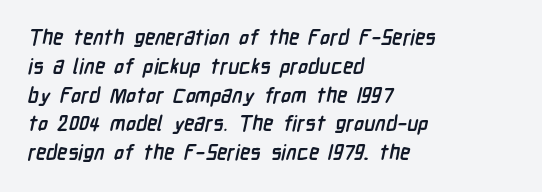
Q: Is the text bold? A: Yes.
Q: Is the text underlined? A: No.
Q: How is the paragraph aligned? A: Left-aligned.
Q: Is the spacing between letters normal or unusually wide? A: Normal.
Q: Is the spacing between lines tight, normal or loose? A: Normal.
